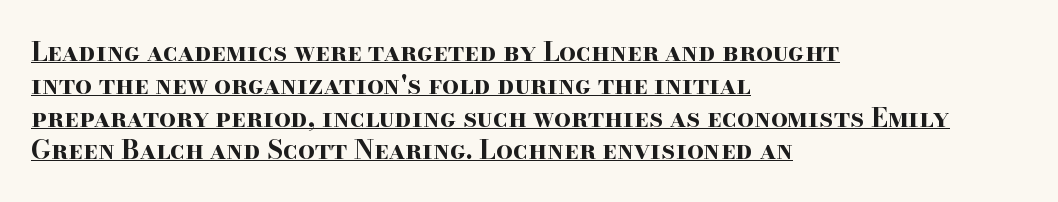
Compared with an ordinary text face, these strokes are far heavier — a full bold. Look at the tracking — it's just the regular setting, nothing added. A typesetter would mark this as roman, not italic. Compared with undecorated copy, this sample adds a rule below the words. Evenly set lines give the paragraph a standard silhouette.
